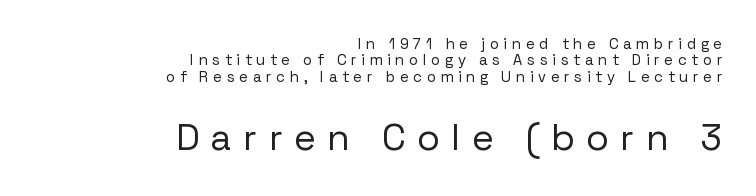
The image shows 37 px regular-weight sans-serif type, upright; set right-aligned, tight line spacing (1.1x), unusually wide letter spacing (+0.33 em), not underlined; the second (bottom) block is 2.47x larger; low stroke contrast and a medium x-height.
